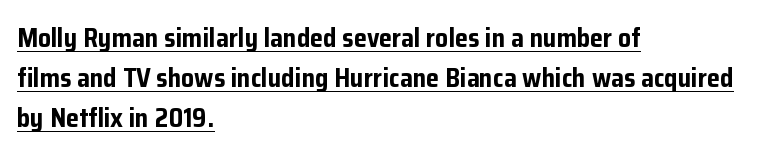
Q: Is the text bold? A: Yes.
Q: Is the text italic (slanted)? A: No, it is upright.
Q: Is the text underlined? A: Yes.
Q: How is the paragraph aligned? A: Left-aligned.
Q: Is the spacing between letters normal or unusually wide? A: Normal.
Q: Is the spacing between lines tight, normal or loose? A: Normal.
